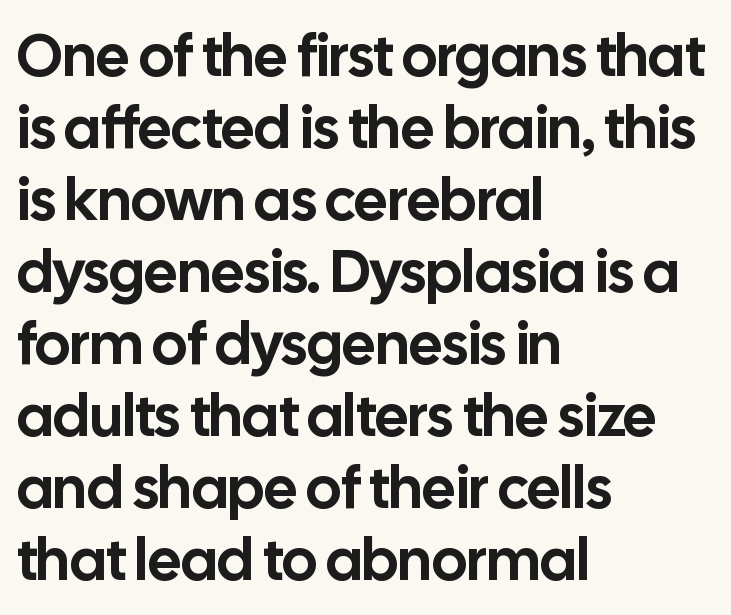
Default kerning and tracking; the words read as compact shapes. Has an underline been added? It has not. The rendering uses natural spacing where letterforms have individual widths. This rendering employs a face without finishing strokes, i.e., a sans-serif. The rendering anchors every line to the left-hand side.
